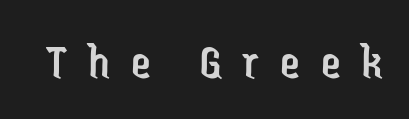
{"serif": "no", "italic": "no", "bold": "no", "weight": "regular", "width": "condensed", "stroke_contrast": "low", "x_height": "medium", "monospaced": "no", "underline": "no", "letter_spacing": "wide", "letter_spacing_em": 0.42, "glyph_px": 50}
